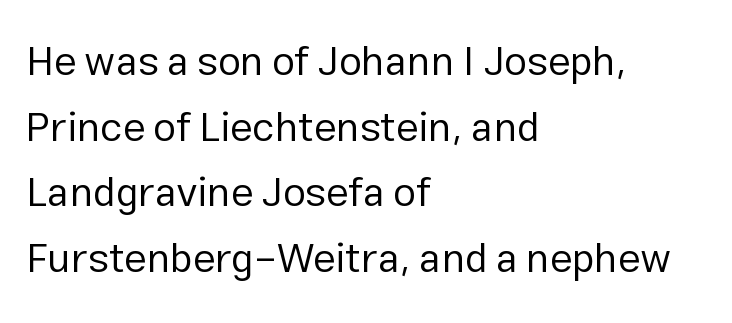
Q: Is the text bold? A: No.
Q: Is the text italic (slanted)? A: No, it is upright.
Q: Is the typeface a serif or a sans-serif typeface? A: Sans-serif.
Q: Is the text underlined? A: No.
Q: How is the paragraph aligned? A: Left-aligned.
Q: Is the spacing between letters normal or unusually wide? A: Normal.
Q: Is the spacing between lines tight, normal or loose? A: Normal.
Q: Width (condensed, normal, or wide)? A: Normal.
Q: Stroke contrast? A: Low.
Q: x-height? A: Medium.
Q: Monospaced? A: No.
